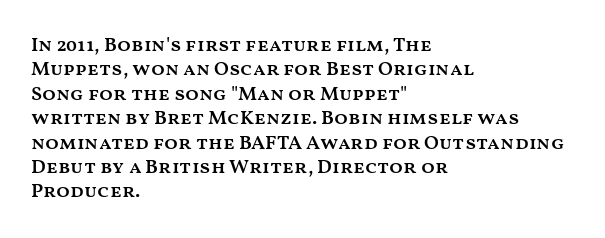
Q: Is the text bold? A: Semi-bold.
Q: Is the text italic (slanted)? A: No, it is upright.
Q: Is the text underlined? A: No.
Q: How is the paragraph aligned? A: Left-aligned.
Q: Is the spacing between letters normal or unusually wide? A: Normal.
